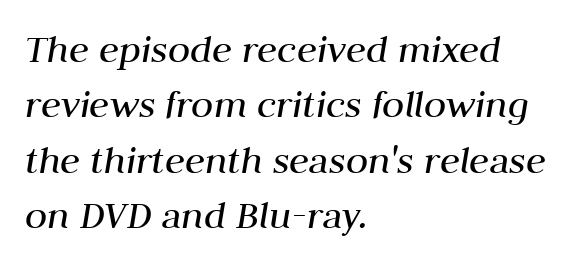
Q: Is the text bold? A: No.
Q: Is the text italic (slanted)? A: Yes, it leans right by about 10 degrees.
Q: Is the text underlined? A: No.
Q: How is the paragraph aligned? A: Left-aligned.
Q: Is the spacing between letters normal or unusually wide? A: Normal.
Q: Is the spacing between lines tight, normal or loose? A: Normal.
Q: Width (condensed, normal, or wide)? A: Normal.
Q: Stroke contrast? A: Medium.
Q: x-height? A: Medium.
Q: Monospaced? A: No.
